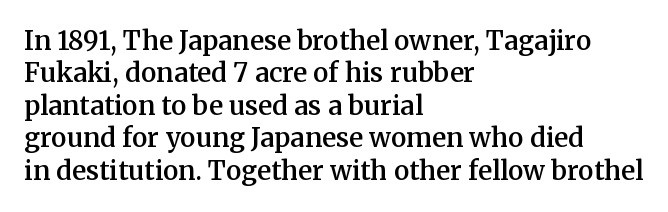
The image shows 26 px text type, upright; set left-aligned, normal line spacing (1.25x), normal letter spacing, not underlined.
